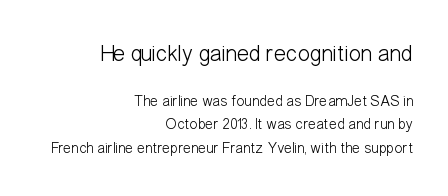
{"italic": "no", "bold": "no", "underline": "no", "align": "right", "line_spacing": "normal", "line_spacing_ratio": 1.55, "letter_spacing": "normal", "letter_spacing_em": 0.0, "larger_block": "first", "size_ratio": 1.53, "glyph_px": 23}
